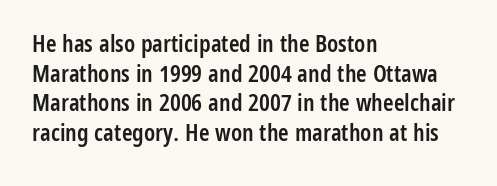
Q: Is the text bold? A: Semi-bold.
Q: Is the text italic (slanted)? A: No, it is upright.
Q: Is the text underlined? A: No.
Q: How is the paragraph aligned? A: Left-aligned.
Q: Is the spacing between letters normal or unusually wide? A: Normal.
